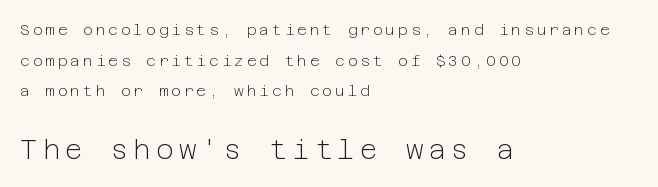
Any mark beneath the type? The region is blank. Stems and bowls with no extra thickness — not bold. The rendering enlarges the type as you move from the upper chunk to the lower. Layout note: lines flush left.
